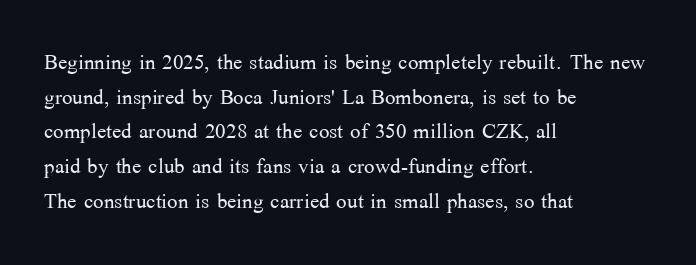
Short note: letters normally spaced. The specimen omits any rule beneath the text block's lines. The font's upright variant was chosen for this text. This is serif lettering, the kind often seen in printed books. Notice how the passage keeps a crisp vertical edge on the left only. Character widths vary here, with narrow letters taking less room than wide ones.
